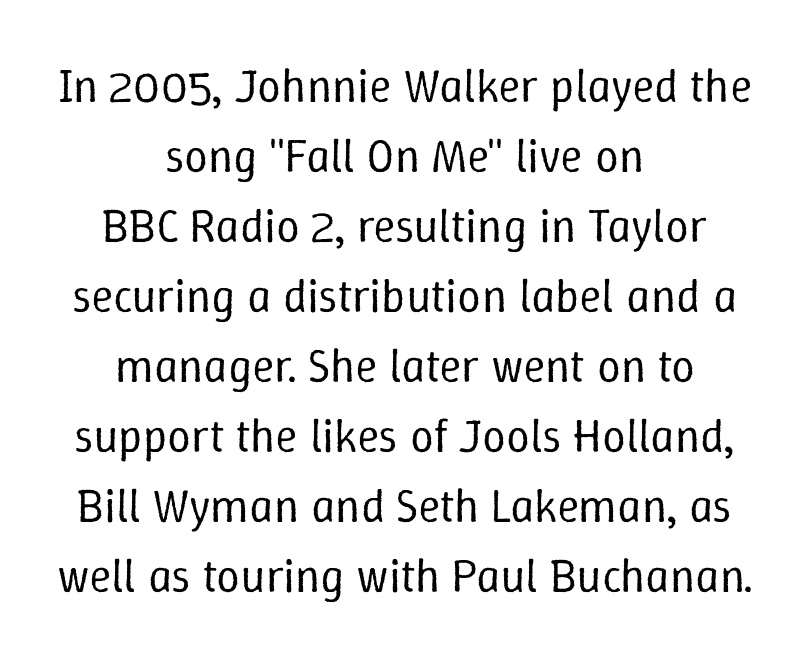
This rendering leaves character spacing at its baseline value. Does the copy run flush right? No — it is centered line by line. The letterforms sit at book weight or below. The rendering uses natural spacing where letterforms have individual widths. Posture: vertical. The words here are not underlined.
